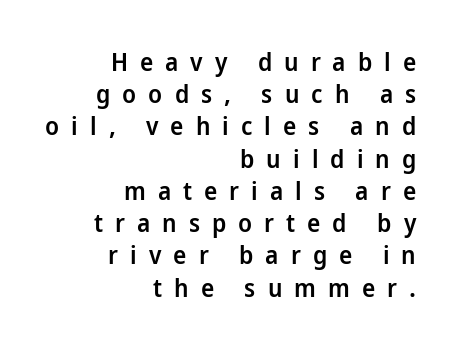
{"italic": "no", "bold": "semi", "underline": "no", "align": "right", "line_spacing": "normal", "line_spacing_ratio": 1.29, "letter_spacing": "wide", "letter_spacing_em": 0.48, "glyph_px": 25}
